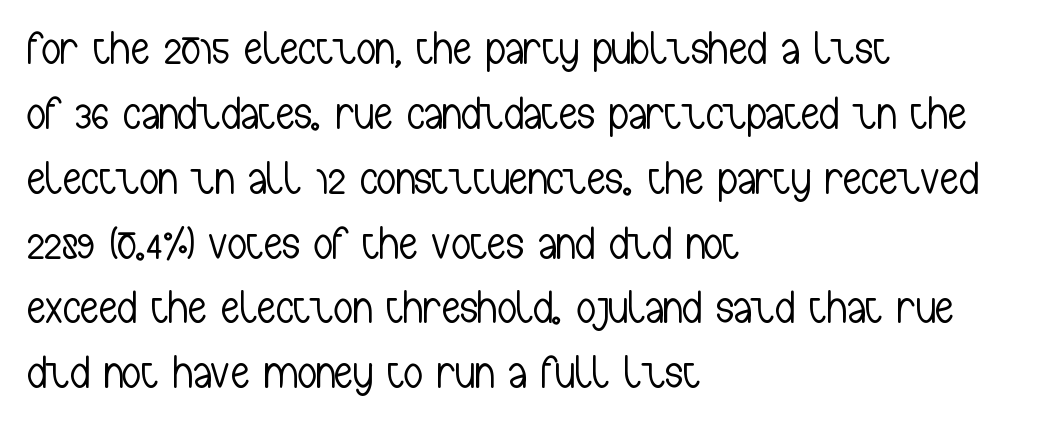
Q: Is the text bold? A: No.
Q: Is the text italic (slanted)? A: No, it is upright.
Q: Is the typeface a serif or a sans-serif typeface? A: Sans-serif.
Q: Is the text underlined? A: No.
Q: How is the paragraph aligned? A: Left-aligned.
Q: Is the spacing between letters normal or unusually wide? A: Normal.
Q: Is the spacing between lines tight, normal or loose? A: Normal.
Q: Width (condensed, normal, or wide)? A: Condensed.
Q: Stroke contrast? A: Low.
Q: x-height? A: Medium.
Q: Monospaced? A: No.
